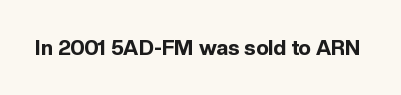
Q: Is the text bold? A: Yes.
Q: Is the text italic (slanted)? A: No, it is upright.
Q: Is the text underlined? A: No.
Q: Is the spacing between letters normal or unusually wide? A: Normal.
